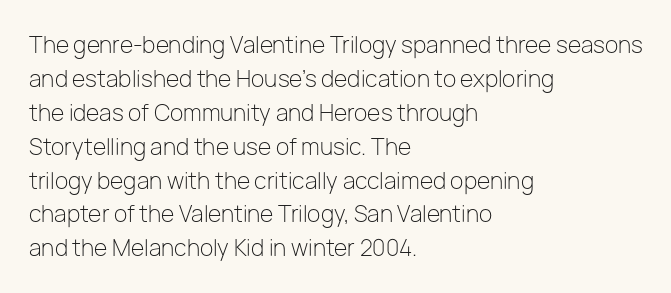
These lines stack with their left ends in a neat column. Any mark beneath the type? The region is blank. Short note: letters normally spaced. The type sits square on the baseline with zero lean.
